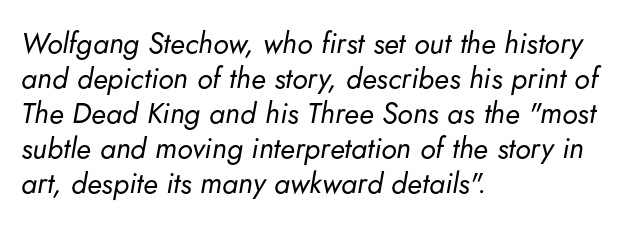
{"italic": "yes", "lean": "right", "slant_degrees": 5, "bold": "no", "weight": "regular", "width": "normal", "stroke_contrast": "low", "x_height": "small", "monospaced": "no", "underline": "no", "align": "left", "line_spacing_ratio": 1.21, "letter_spacing": "normal", "letter_spacing_em": 0.0, "glyph_px": 29}
